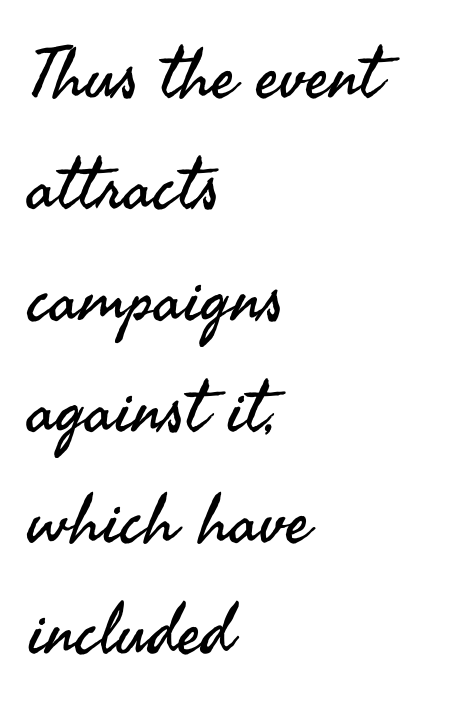
Caption: multi-line text, flush left, ragged right. The zone under the glyphs is completely vacant. The designer left line spacing at the default. Spacing between characters is what you'd get straight out of the box.
